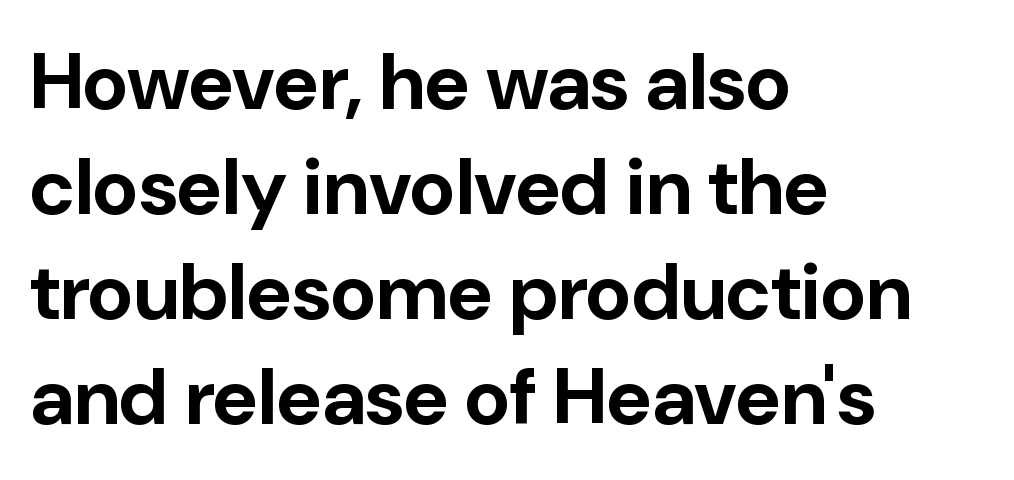
To sum up the face: it is a sans, with no serifs. Summary of weight: heavy, a full bold. These lines are set flush left with a ragged right edge. The gap between lines stays unmarked. The lines sit at an ordinary, default distance from one another.
